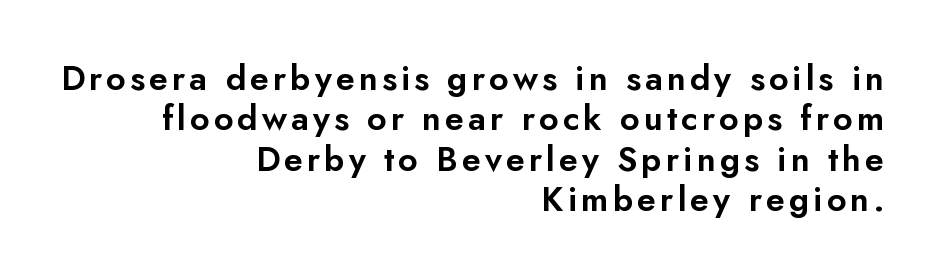
The image shows 34 px sans-serif type, upright; set right-aligned, line spacing 1.19x, not underlined; low stroke contrast and a small x-height.
